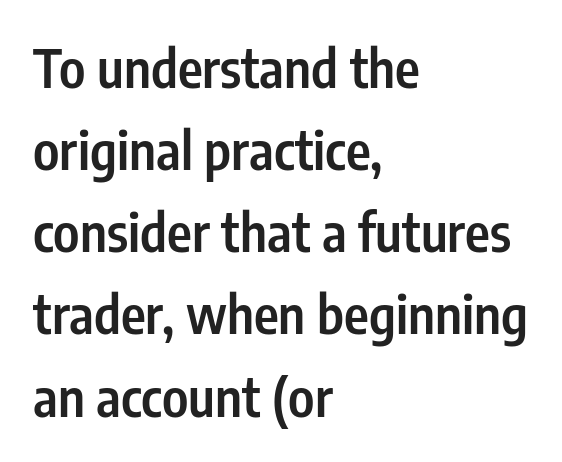
The image shows 53 px semibold, condensed sans-serif type, upright; set left-aligned, normal line spacing (1.55x), normal letter spacing, not underlined; low stroke contrast and a medium x-height.
